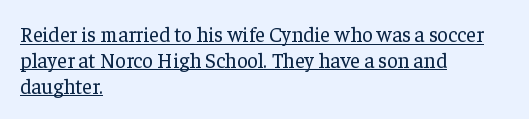
{"italic": "no", "bold": "no", "underline": "yes", "align": "left", "line_spacing_ratio": 1.23, "letter_spacing": "normal", "letter_spacing_em": 0.0, "glyph_px": 21}
